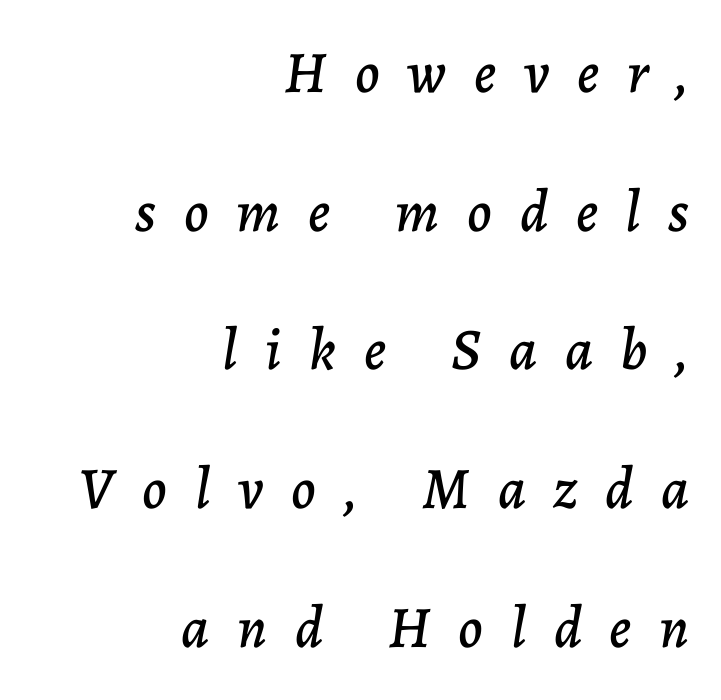
The gap between lines stays unmarked. A typesetter would call this leading open, well beyond the default. The text block is weighted toward the right margin, trailing off unevenly leftward. Looks like regular typesetting: each glyph gets only the width it needs.
